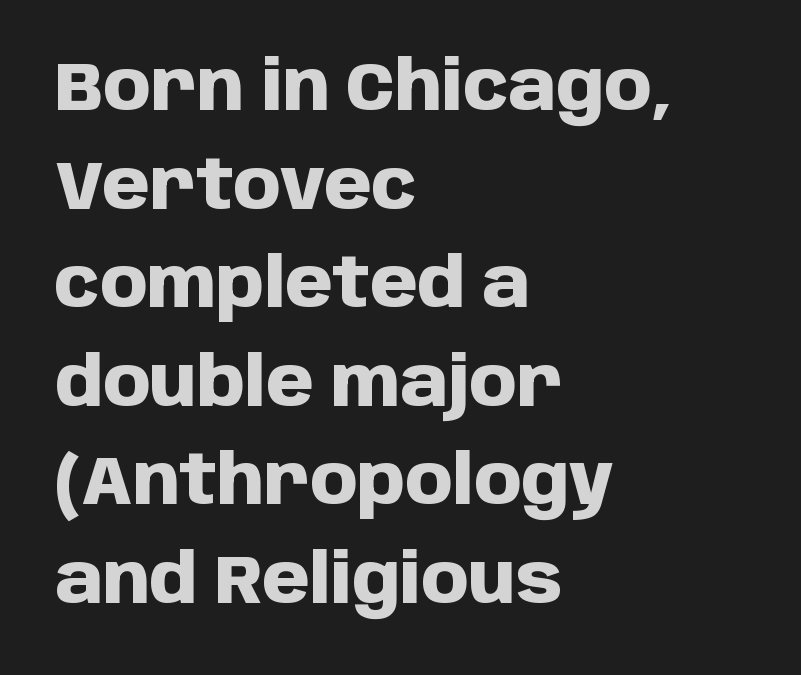
Q: Is the text bold? A: Yes.
Q: Is the text italic (slanted)? A: No, it is upright.
Q: Is the typeface a serif or a sans-serif typeface? A: Sans-serif.
Q: Is the text underlined? A: No.
Q: How is the paragraph aligned? A: Left-aligned.
Q: Is the spacing between letters normal or unusually wide? A: Normal.
Q: Is the spacing between lines tight, normal or loose? A: Normal.
Q: Width (condensed, normal, or wide)? A: Normal.
Q: Stroke contrast? A: Low.
Q: x-height? A: Large.
Q: Monospaced? A: No.
